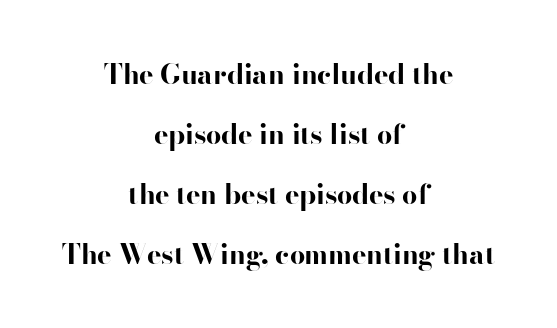
Q: Is the text bold? A: Yes.
Q: Is the text italic (slanted)? A: No, it is upright.
Q: Is the text underlined? A: No.
Q: How is the paragraph aligned? A: Centered.
Q: Is the spacing between letters normal or unusually wide? A: Normal.
Q: Is the spacing between lines tight, normal or loose? A: Loose.
